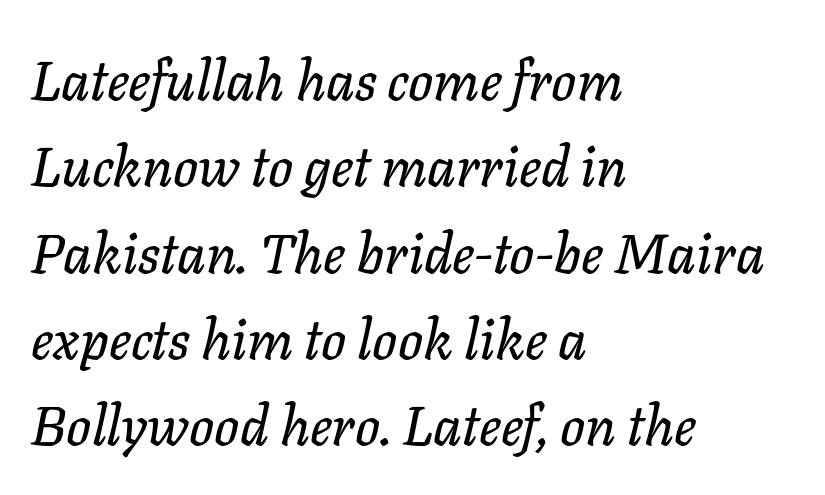
Q: Is the text italic (slanted)? A: Yes, it leans right by about 11 degrees.
Q: Is the text underlined? A: No.
Q: How is the paragraph aligned? A: Left-aligned.
Q: Is the spacing between letters normal or unusually wide? A: Normal.
Q: Is the spacing between lines tight, normal or loose? A: Normal.
Q: Width (condensed, normal, or wide)? A: Normal.
Q: Stroke contrast? A: Low.
Q: x-height? A: Medium.
Q: Monospaced? A: No.
